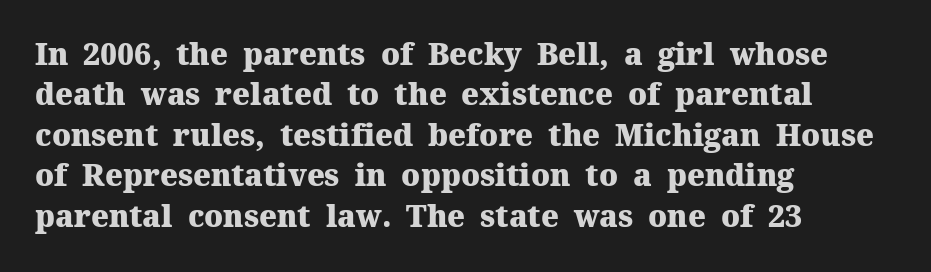
{"serif": "yes", "italic": "no", "bold": "yes", "weight": "heavy", "width": "normal", "stroke_contrast": "medium", "x_height": "medium", "monospaced": "no", "underline": "no", "align": "left", "line_spacing": "normal", "line_spacing_ratio": 1.35, "letter_spacing": "normal", "letter_spacing_em": 0.0, "glyph_px": 30}
